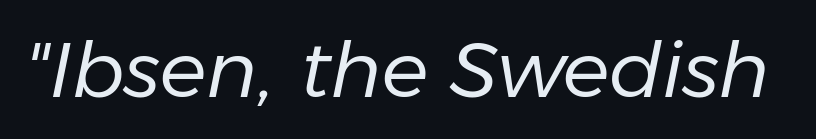
Think of a printed novel: that variable character pitch is what you see here. The lettering tilts uniformly, giving the passage an italic look. Type without underlining. Default kerning and tracking; the words read as compact shapes. Think standard paragraph weight, or any step lighter than that.
